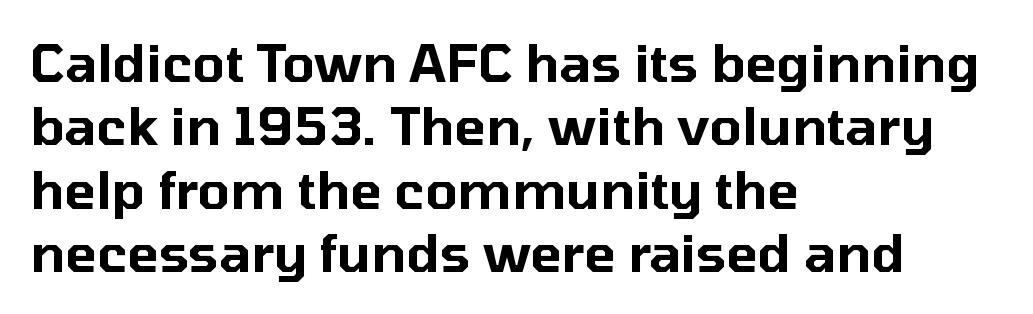
{"serif": "no", "italic": "no", "width": "normal", "stroke_contrast": "low", "x_height": "medium", "monospaced": "no", "underline": "no", "align": "left", "line_spacing_ratio": 1.22, "letter_spacing": "normal", "letter_spacing_em": 0.0, "glyph_px": 52}
